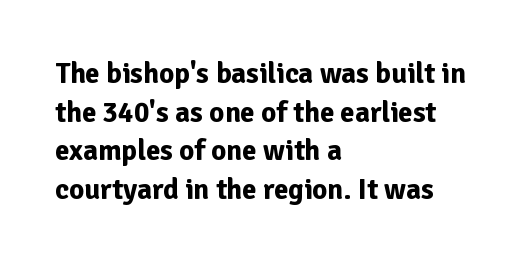
Words appear dense and cohesive because spacing is normal. Vertical strokes here are truly vertical. This is heavy type, rendered in bold. Proportional: the letters do not fall into vertical columns. The type family on display is of the sans-serif kind.
